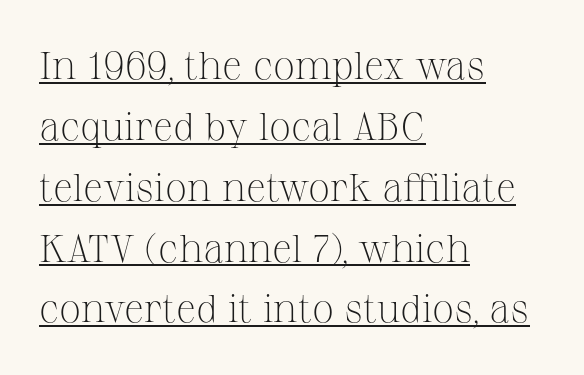
{"serif": "yes", "italic": "no", "bold": "no", "weight": "light", "width": "normal", "stroke_contrast": "medium", "x_height": "medium", "monospaced": "no", "underline": "yes", "align": "left", "line_spacing": "normal", "line_spacing_ratio": 1.56, "letter_spacing": "normal", "letter_spacing_em": 0.0, "glyph_px": 39}
